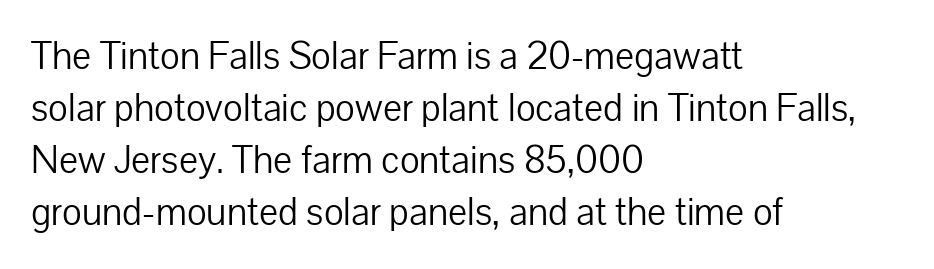
{"serif": "no", "italic": "no", "bold": "no", "weight": "light", "width": "normal", "stroke_contrast": "low", "x_height": "medium", "monospaced": "no", "underline": "no", "align": "left", "line_spacing": "normal", "line_spacing_ratio": 1.37, "letter_spacing": "normal", "letter_spacing_em": 0.0, "glyph_px": 38}
